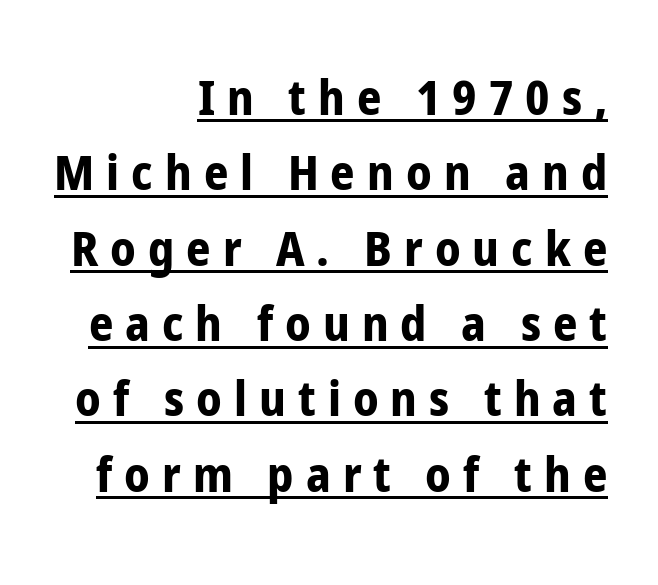
The image shows 48 px bold, condensed sans-serif type, upright; set right-aligned, normal line spacing (1.57x), unusually wide letter spacing (+0.25 em), underlined; low stroke contrast and a medium x-height.
